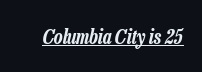
{"italic": "yes", "lean": "right", "slant_degrees": 13, "underline": "yes", "letter_spacing": "normal", "letter_spacing_em": 0.0, "glyph_px": 20}
